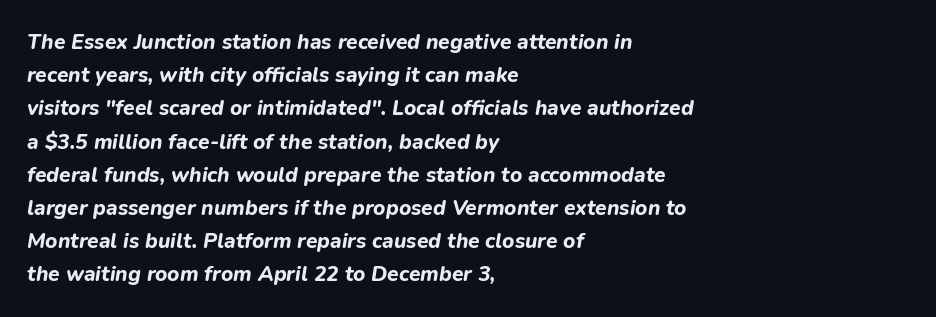
The image shows 21 px bold type, italic (leaning right); set left-aligned, normal line spacing (1.58x), normal letter spacing, not underlined.
